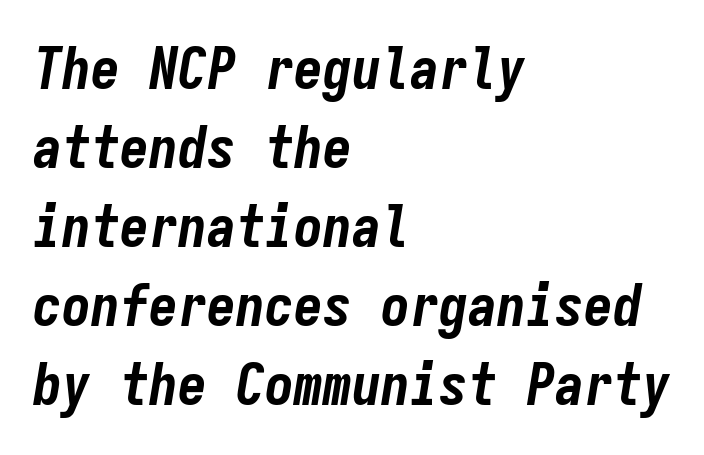
Q: Is the text bold? A: Yes.
Q: Is the text italic (slanted)? A: Yes, it leans right by about 9 degrees.
Q: Is the text underlined? A: No.
Q: How is the paragraph aligned? A: Left-aligned.
Q: Is the spacing between letters normal or unusually wide? A: Normal.
Q: Is the spacing between lines tight, normal or loose? A: Normal.
Q: Width (condensed, normal, or wide)? A: Condensed.
Q: Stroke contrast? A: Low.
Q: x-height? A: Medium.
Q: Monospaced? A: Yes.
